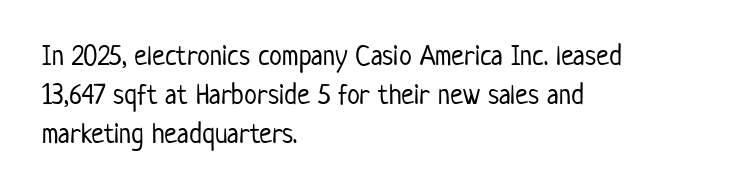
The image shows 29 px light, condensed sans-serif type, upright; set left-aligned, normal line spacing (1.35x), normal letter spacing, not underlined; low stroke contrast and a medium x-height.
